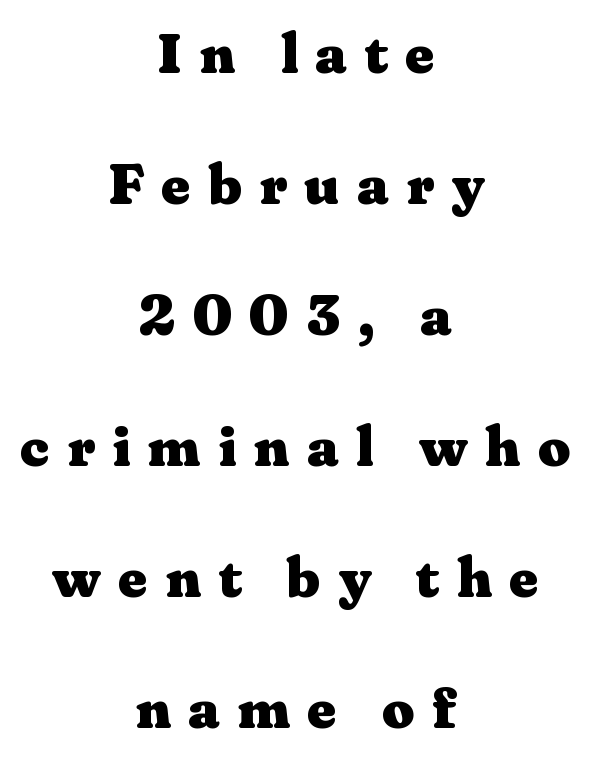
This rendering employs a face with finishing strokes, i.e., a serif. Proportional: the letters do not fall into vertical columns. Each new line begins a long way beneath the previous one. Substantial extra tracking has been applied to these lines. Casual observation: everything's sitting right in the middle.
